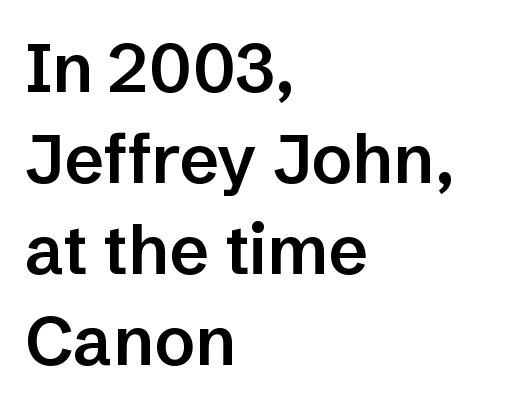
Q: Is the text bold? A: Semi-bold.
Q: Is the text italic (slanted)? A: No, it is upright.
Q: Is the typeface a serif or a sans-serif typeface? A: Sans-serif.
Q: Is the text underlined? A: No.
Q: How is the paragraph aligned? A: Left-aligned.
Q: Is the spacing between letters normal or unusually wide? A: Normal.
Q: Is the spacing between lines tight, normal or loose? A: Normal.
Q: Width (condensed, normal, or wide)? A: Normal.
Q: Stroke contrast? A: Low.
Q: x-height? A: Medium.
Q: Monospaced? A: No.
